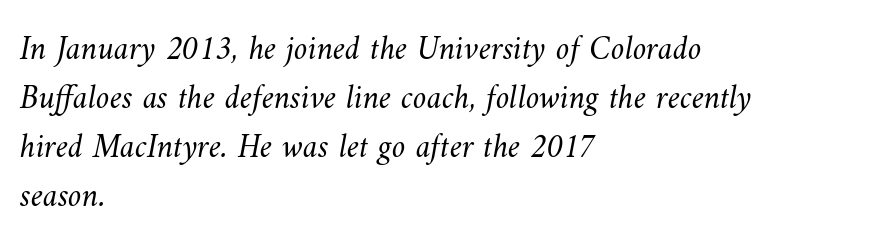
Q: Is the text bold? A: No.
Q: Is the text underlined? A: No.
Q: How is the paragraph aligned? A: Left-aligned.
Q: Is the spacing between letters normal or unusually wide? A: Normal.
Q: Is the spacing between lines tight, normal or loose? A: Normal.
Q: Width (condensed, normal, or wide)? A: Normal.
Q: Stroke contrast? A: Medium.
Q: x-height? A: Small.
Q: Monospaced? A: No.
